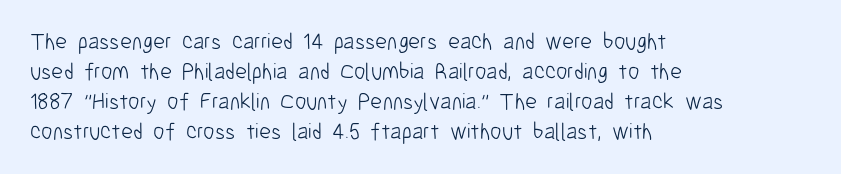
Q: Is the text bold? A: No.
Q: Is the text italic (slanted)? A: No, it is upright.
Q: Is the text underlined? A: No.
Q: How is the paragraph aligned? A: Left-aligned.
Q: Is the spacing between letters normal or unusually wide? A: Normal.
Q: Is the spacing between lines tight, normal or loose? A: Normal.
